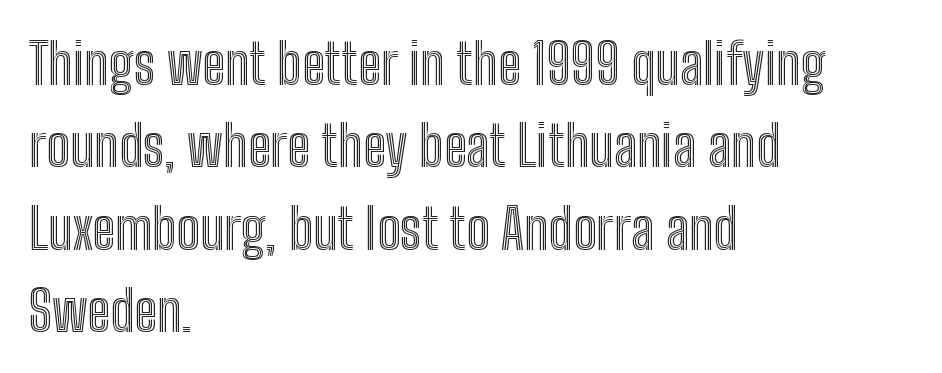
Horizontal alignment here is leftward, the default for most running prose. The type sits square on the baseline with zero lean. Looks like regular typesetting: each glyph gets only the width it needs. The tracking reads as untouched default to a designer's eye. A clean baseline with only descenders dipping below it. The rows are spaced the way most documents space them.
